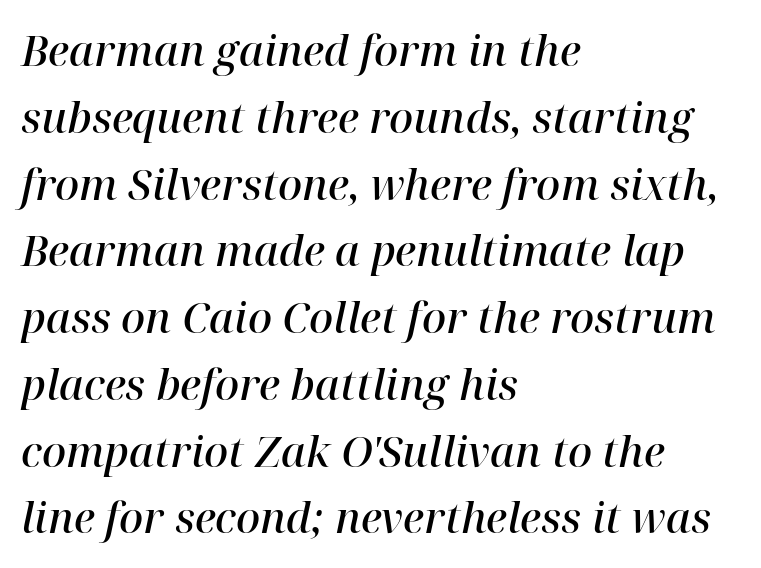
Observe the ordinary spacing: letters are neighbours, not strangers. Stroke thickness is moderately raised; the sample reads as semibold. The face used here is seriffed, in the tradition of book romans. This sample has the flowing, uneven cadence of proportional lettering.
